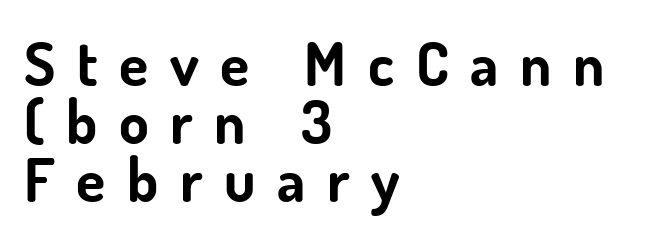
Look at the stroke-to-counter ratio: heavy, a bold. The letterforms stand isolated, each surrounded by extra space. The rendering uses natural spacing where letterforms have individual widths. Note: no serifs on the glyphs. The space directly below the letters is spotless.
